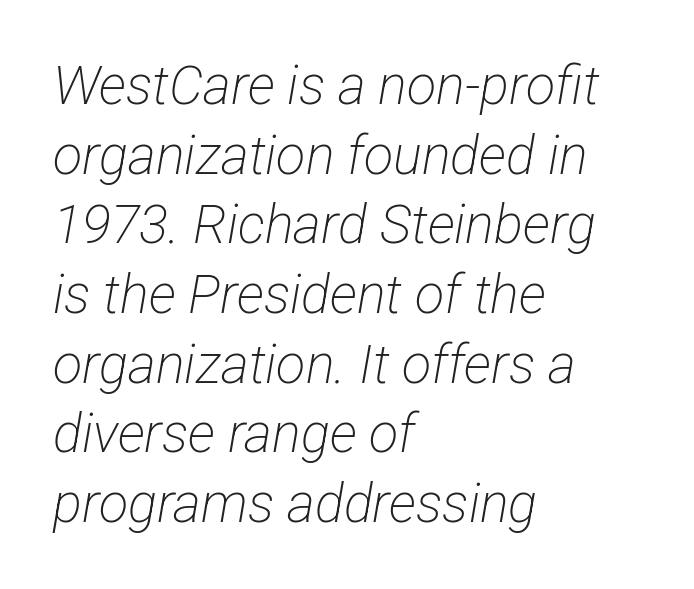
Q: Is the text bold? A: No.
Q: Is the typeface a serif or a sans-serif typeface? A: Sans-serif.
Q: Is the text underlined? A: No.
Q: How is the paragraph aligned? A: Left-aligned.
Q: Is the spacing between letters normal or unusually wide? A: Normal.
Q: Is the spacing between lines tight, normal or loose? A: Normal.
Q: Width (condensed, normal, or wide)? A: Condensed.
Q: Stroke contrast? A: Low.
Q: x-height? A: Medium.
Q: Monospaced? A: No.
